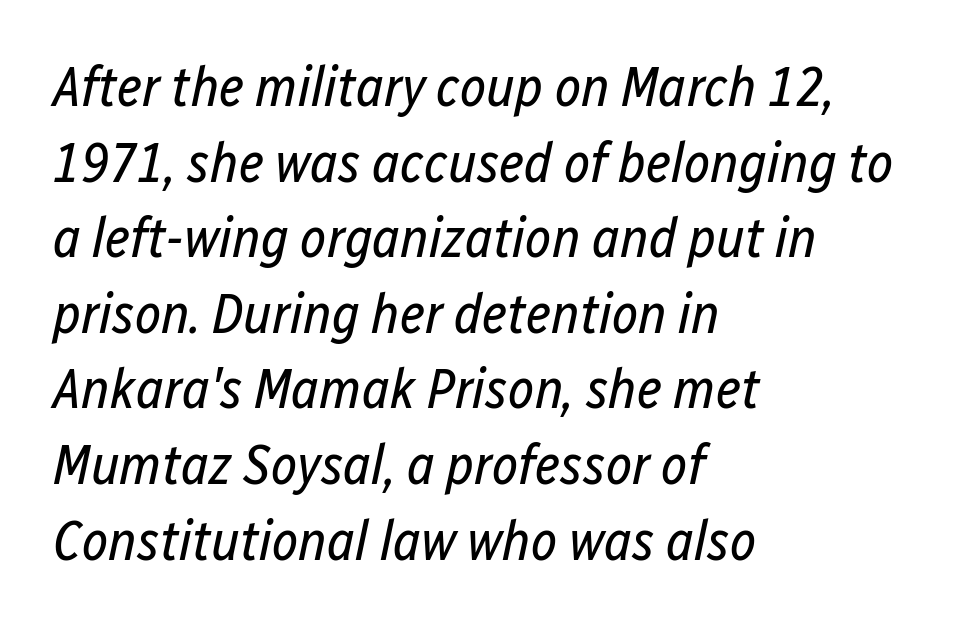
{"italic": "yes", "lean": "right", "slant_degrees": 12, "bold": "no", "weight": "regular", "width": "condensed", "stroke_contrast": "low", "x_height": "medium", "monospaced": "no", "underline": "no", "align": "left", "line_spacing": "normal", "line_spacing_ratio": 1.35, "letter_spacing": "normal", "letter_spacing_em": 0.0, "glyph_px": 56}
